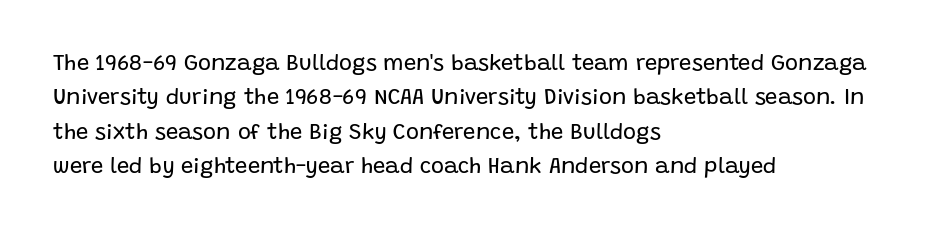
The image shows 22 px text type, upright; set left-aligned, normal line spacing (1.56x), normal letter spacing, not underlined.
